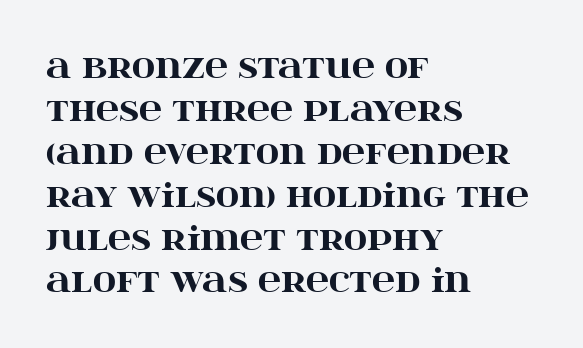
{"serif": "yes", "italic": "no", "bold": "yes", "weight": "heavy", "width": "wide", "stroke_contrast": "high", "x_height": "large", "monospaced": "no", "underline": "no", "align": "left", "line_spacing": "normal", "line_spacing_ratio": 1.34, "letter_spacing": "normal", "letter_spacing_em": 0.0, "glyph_px": 32}
